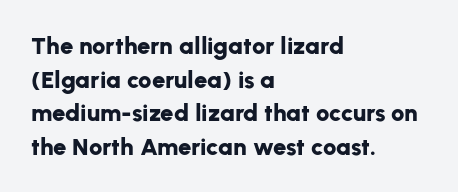
Q: Is the text bold? A: Yes.
Q: Is the text italic (slanted)? A: No, it is upright.
Q: Is the text underlined? A: No.
Q: How is the paragraph aligned? A: Left-aligned.
Q: Is the spacing between letters normal or unusually wide? A: Normal.
Q: Is the spacing between lines tight, normal or loose? A: Normal.
